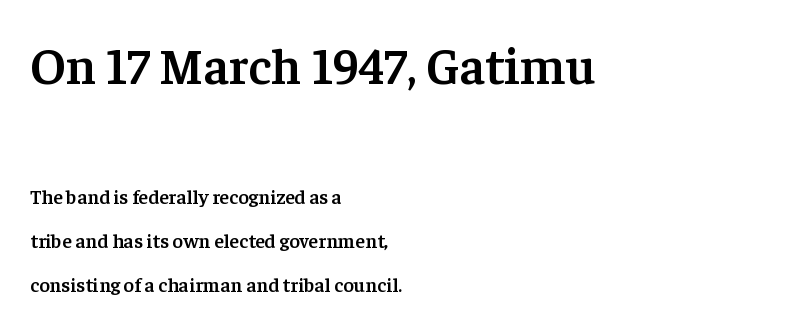
Which margin do the lines hug? The left one — the right edge is uneven. Heft: intermediate — a semibold. What kind of face is this? One with serifs. Underline: absent.
